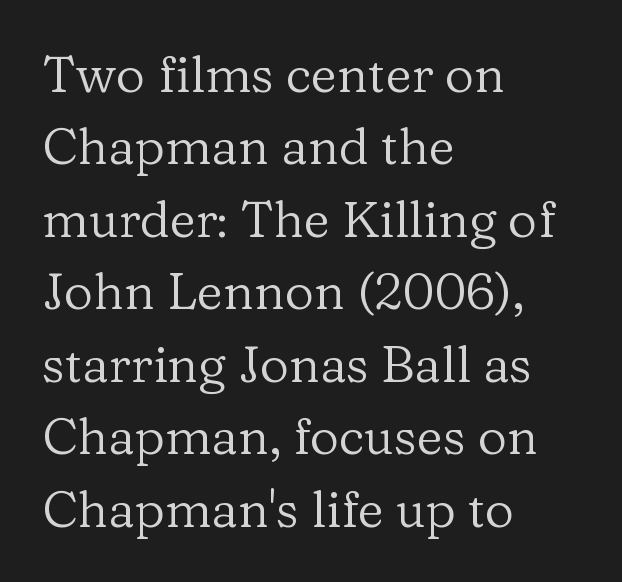
The font sits on the lighter half of the weight spectrum, regular included. The rag falls on the right side of this text block. The rendering keeps characters at their native spacing. You can tell it's not italic because the verticals are truly vertical. The zone under the glyphs is completely vacant.
